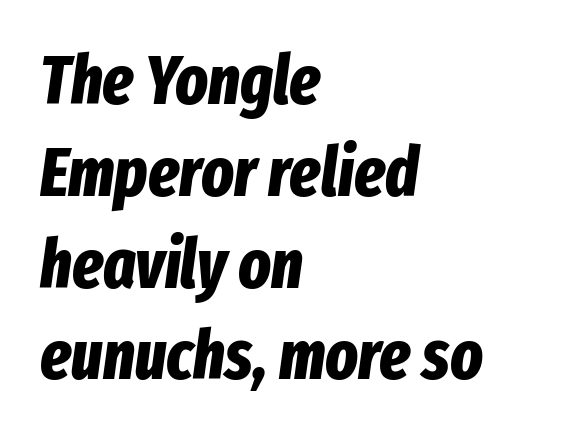
The image shows 68 px bold, condensed type, italic (leaning right); set left-aligned, normal line spacing (1.35x), normal letter spacing, not underlined; low stroke contrast and a medium x-height.
